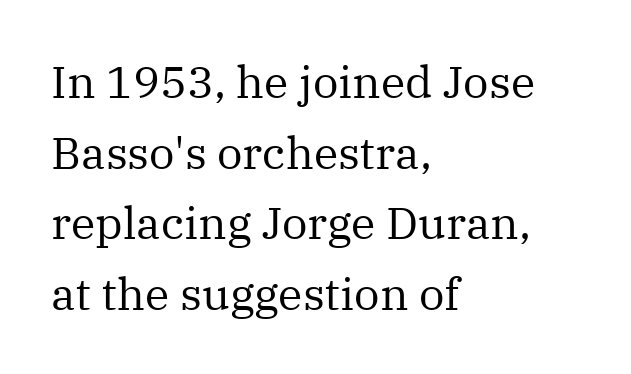
The image shows 45 px regular-weight serif type, upright; set left-aligned, normal line spacing (1.57x), normal letter spacing, not underlined; medium stroke contrast and a medium x-height.
